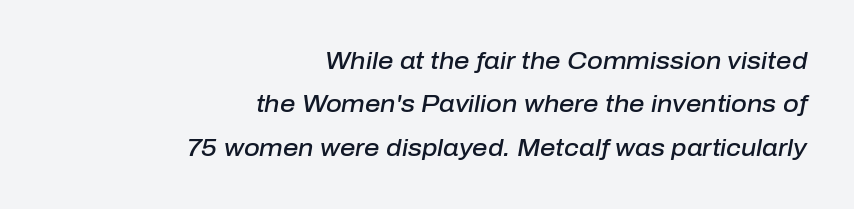
Q: Is the text bold? A: Semi-bold.
Q: Is the text italic (slanted)? A: Yes, it leans right by about 10 degrees.
Q: Is the text underlined? A: No.
Q: How is the paragraph aligned? A: Right-aligned.
Q: Is the spacing between letters normal or unusually wide? A: Normal.
